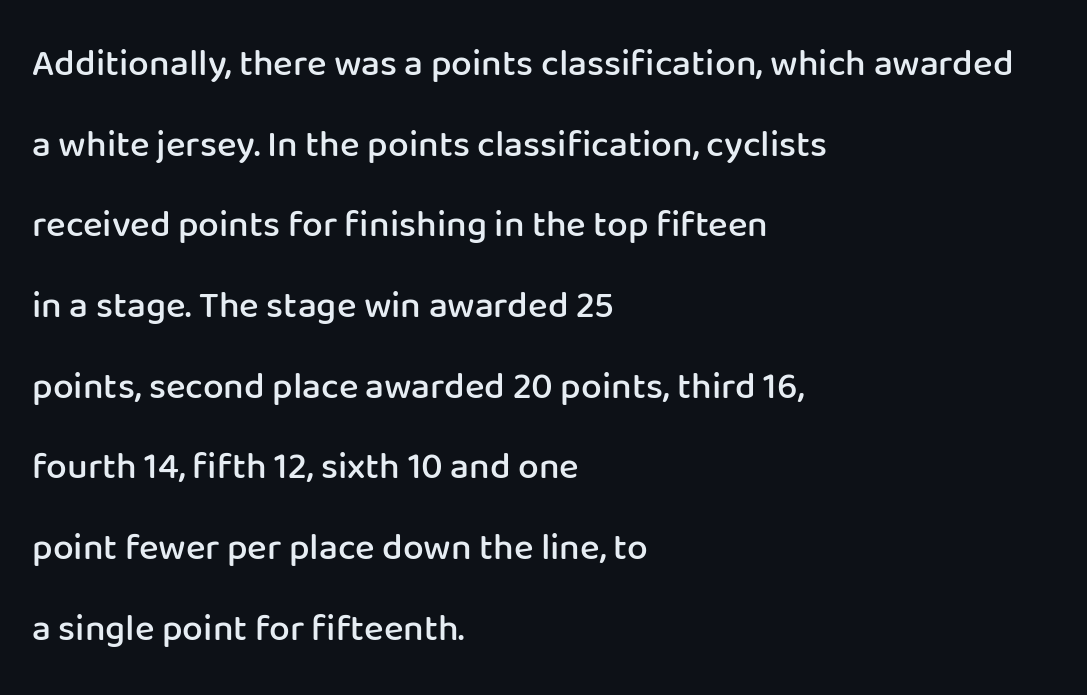
Q: Is the text bold? A: Semi-bold.
Q: Is the text italic (slanted)? A: No, it is upright.
Q: Is the typeface a serif or a sans-serif typeface? A: Sans-serif.
Q: Is the text underlined? A: No.
Q: How is the paragraph aligned? A: Left-aligned.
Q: Is the spacing between letters normal or unusually wide? A: Normal.
Q: Is the spacing between lines tight, normal or loose? A: Loose.
Q: Width (condensed, normal, or wide)? A: Normal.
Q: Stroke contrast? A: Low.
Q: x-height? A: Medium.
Q: Monospaced? A: No.
